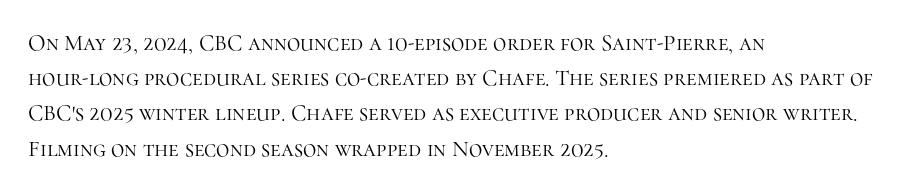
A typesetter would call this leading conventional body-copy spacing. Casual observation: everything's shoved over to the left. Counters stay open thanks to moderate or lighter strokes. The lettering stays uniformly vertical, giving the passage a roman look. No extra tracking has been applied to these lines. The gap between lines stays unmarked.
